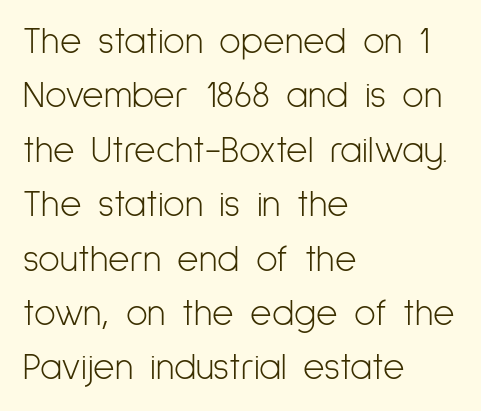
Character widths vary here, with narrow letters taking less room than wide ones. These lines keep a tight, regular rhythm from letter to letter. The typeface has the unassuming heft of standard copy or less. The foot of each line stays bare and open. The lines in this sample share a left origin and differ only in where they stop. Serif or sans? Sans — the stroke terminals are bare.
